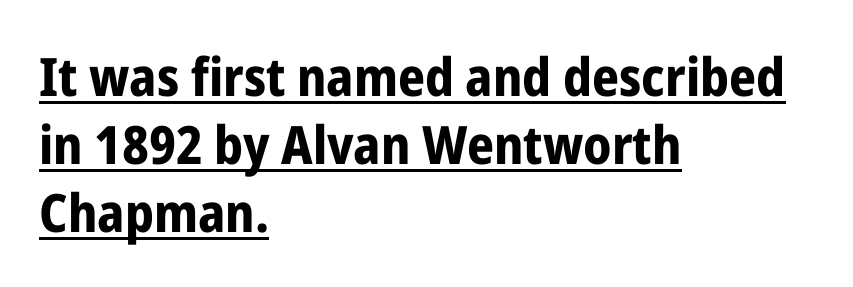
The image shows 53 px bold, condensed sans-serif type, upright; set left-aligned, normal line spacing (1.28x), normal letter spacing, underlined; low stroke contrast and a medium x-height.
